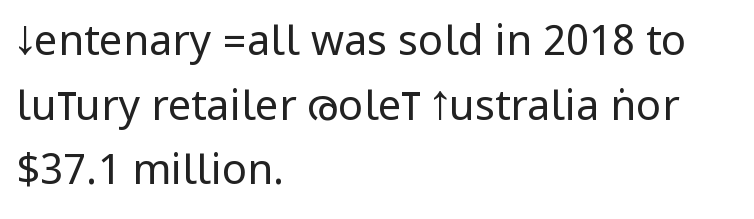
Classification — sans serif. If you drew a ruler down the left edge, every line would touch it. Look at the tracking — it's just the regular setting, nothing added. Clear beneath every line of the passage.
